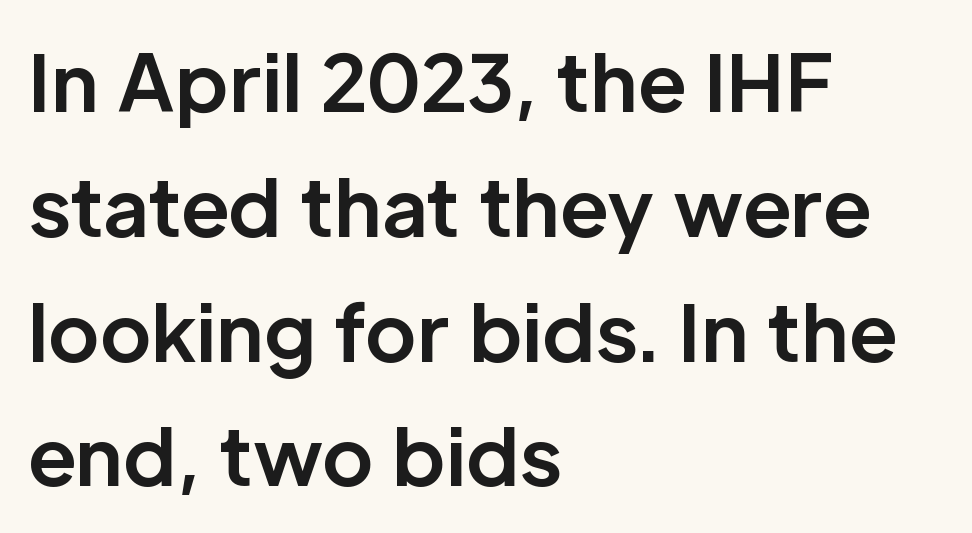
Looks like regular typesetting: each glyph gets only the width it needs. In CSS terms this would be text-align: left. Plenty of ink on the page — the face is bold. Here the glyphs are tracked normally, forming tight word shapes. I'd call this a sans setting — the letters go barefoot.
